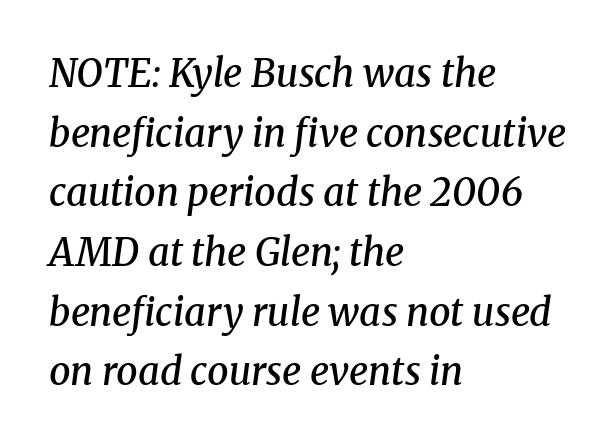
The image shows 38 px semibold serif type, italic (leaning right); set left-aligned, normal line spacing (1.57x), normal letter spacing, not underlined; medium stroke contrast and a medium x-height.
